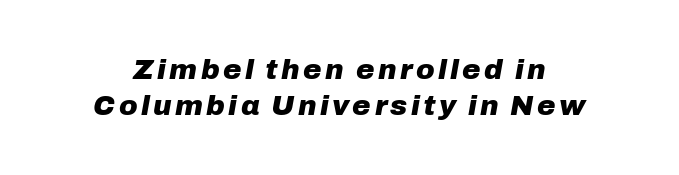
The image shows 28 px heavy type, italic (leaning right); set normal line spacing (1.28x), not underlined; low stroke contrast and a medium x-height.
